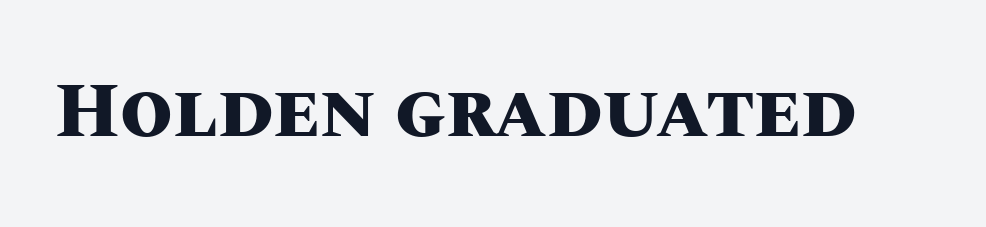
{"italic": "no", "bold": "yes", "weight": "heavy", "width": "normal", "stroke_contrast": "medium", "x_height": "large", "monospaced": "no", "underline": "no", "letter_spacing": "normal", "letter_spacing_em": 0.0, "glyph_px": 76}
